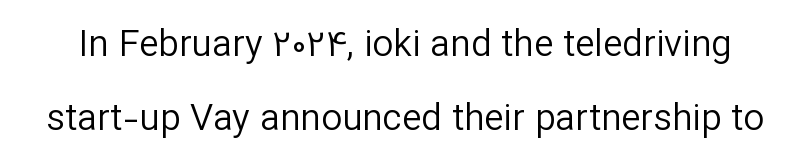
Q: Is the text bold? A: No.
Q: Is the text italic (slanted)? A: No, it is upright.
Q: Is the typeface a serif or a sans-serif typeface? A: Sans-serif.
Q: Is the text underlined? A: No.
Q: Is the spacing between letters normal or unusually wide? A: Normal.
Q: Is the spacing between lines tight, normal or loose? A: Loose.
Q: Width (condensed, normal, or wide)? A: Normal.
Q: Stroke contrast? A: Low.
Q: x-height? A: Medium.
Q: Monospaced? A: No.
